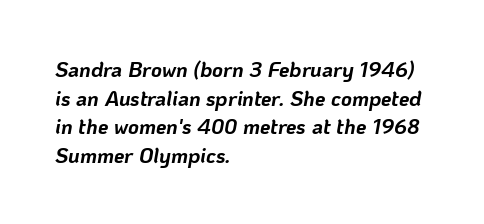
Q: Is the text bold? A: Yes.
Q: Is the text italic (slanted)? A: Yes, it leans right by about 10 degrees.
Q: Is the text underlined? A: No.
Q: How is the paragraph aligned? A: Left-aligned.
Q: Is the spacing between letters normal or unusually wide? A: Normal.
Q: Is the spacing between lines tight, normal or loose? A: Normal.
